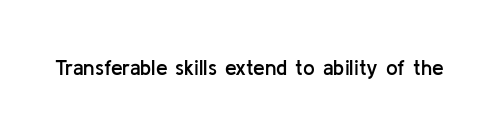
{"italic": "no", "bold": "semi", "underline": "no", "letter_spacing": "normal", "letter_spacing_em": 0.0, "glyph_px": 21}
